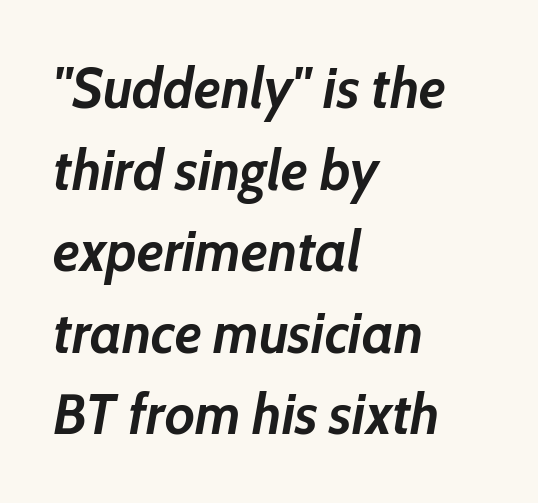
Q: Is the text bold? A: Yes.
Q: Is the text italic (slanted)? A: Yes, it leans right by about 10 degrees.
Q: Is the text underlined? A: No.
Q: How is the paragraph aligned? A: Left-aligned.
Q: Is the spacing between letters normal or unusually wide? A: Normal.
Q: Is the spacing between lines tight, normal or loose? A: Normal.
Q: Width (condensed, normal, or wide)? A: Normal.
Q: Stroke contrast? A: Low.
Q: x-height? A: Medium.
Q: Monospaced? A: No.
